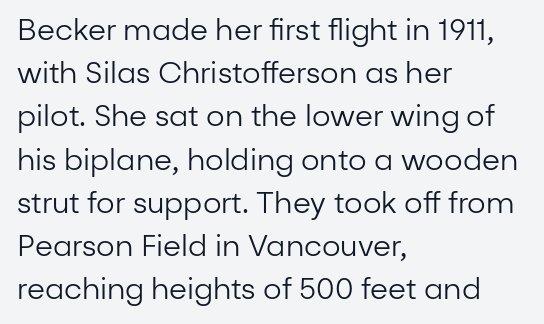
{"serif": "no", "italic": "no", "bold": "no", "weight": "regular", "width": "normal", "stroke_contrast": "low", "x_height": "medium", "monospaced": "no", "underline": "no", "align": "left", "line_spacing": "normal", "line_spacing_ratio": 1.49, "letter_spacing": "normal", "letter_spacing_em": 0.0, "glyph_px": 29}
